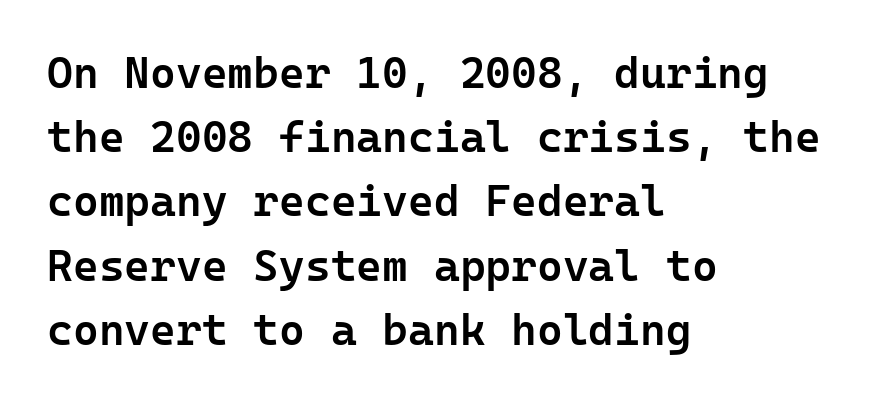
{"serif": "no", "italic": "no", "bold": "semi", "weight": "semibold", "width": "normal", "stroke_contrast": "low", "x_height": "medium", "underline": "no", "align": "left", "line_spacing": "normal", "line_spacing_ratio": 1.46, "letter_spacing": "normal", "letter_spacing_em": 0.0, "glyph_px": 44}
